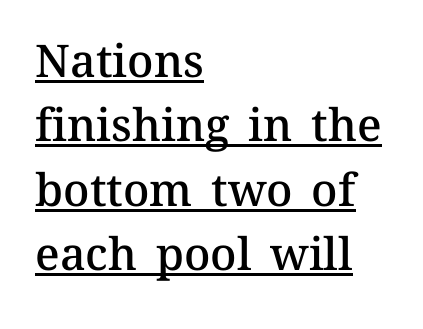
{"italic": "no", "bold": "semi", "weight": "semibold", "width": "normal", "stroke_contrast": "medium", "x_height": "medium", "monospaced": "no", "underline": "yes", "align": "left", "line_spacing": "normal", "line_spacing_ratio": 1.43, "letter_spacing": "normal", "letter_spacing_em": 0.0, "glyph_px": 45}
